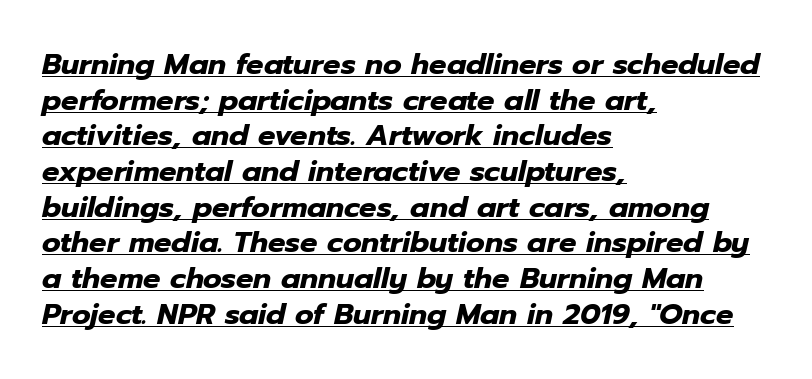
Q: Is the text bold? A: Yes.
Q: Is the text italic (slanted)? A: Yes, it leans right by about 12 degrees.
Q: Is the text underlined? A: Yes.
Q: How is the paragraph aligned? A: Left-aligned.
Q: Is the spacing between letters normal or unusually wide? A: Normal.
Q: Width (condensed, normal, or wide)? A: Normal.
Q: Stroke contrast? A: Low.
Q: x-height? A: Medium.
Q: Monospaced? A: No.
